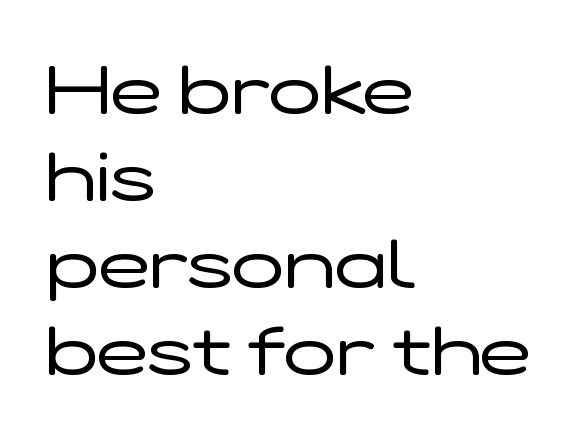
The passage shown is typed in a proportional face where columns would drift. Successive baselines arrive at the customary interval. Nothing heavy about these letters — not bold at all. Is the letter spacing exaggerated? No — it looks like the ordinary default. Does the type have serifs? No, each stem ends abruptly. Caption: multi-line text, flush left, ragged right.
